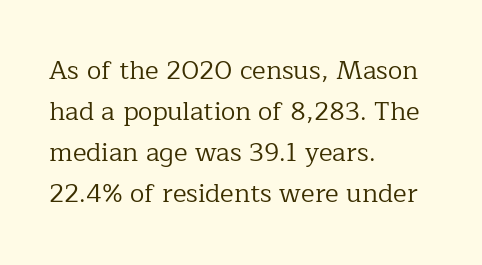
The words here are not underlined. Unbolded letterforms with no extra heft. Quick note: interline space is typical. These lines stack with their left ends in a neat column. Ordinary non-slanted type is in use. Here the glyphs are tracked normally, forming tight word shapes.
